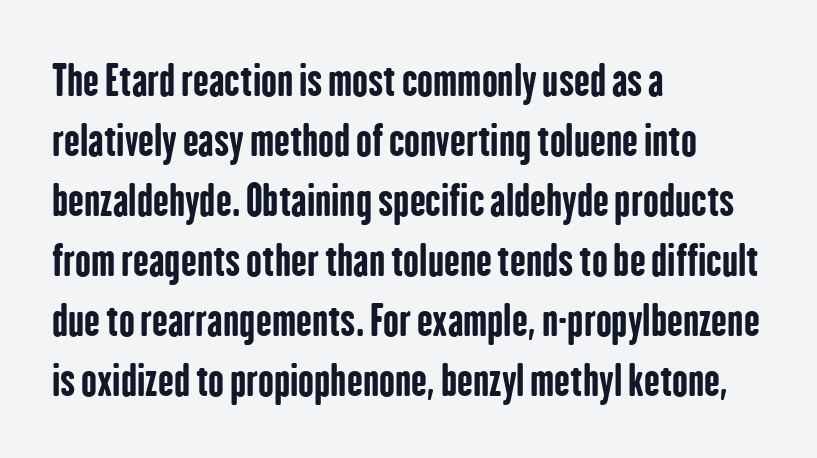
The image shows 42 px bold, condensed sans-serif type, upright; set left-aligned, normal line spacing (1.43x), normal letter spacing, not underlined; low stroke contrast and a medium x-height.
